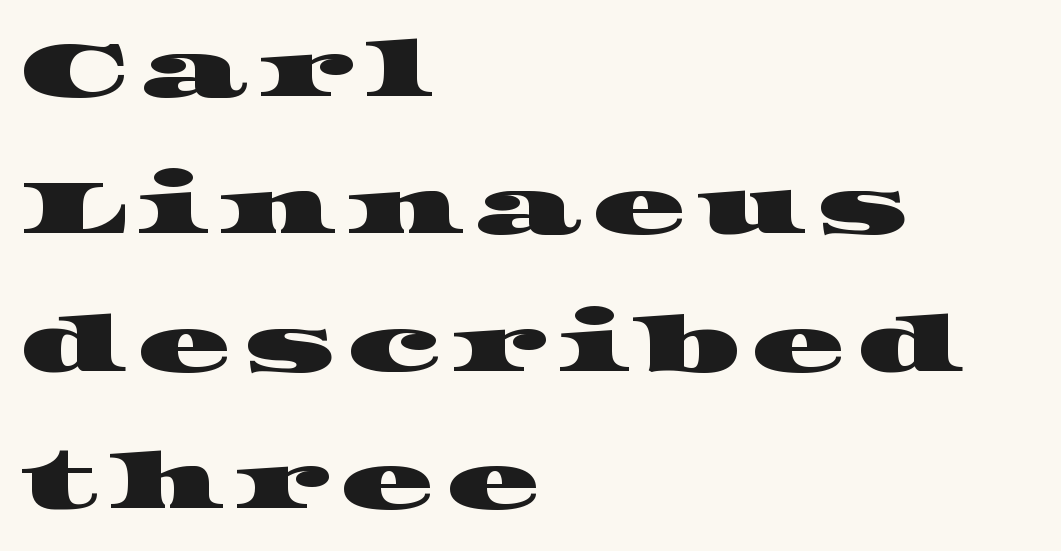
Looks like regular typesetting: each glyph gets only the width it needs. Line starts are locked; line ends wander. The gap between lines stays unmarked. Are there feet on the stems? There are — it's a serif.
